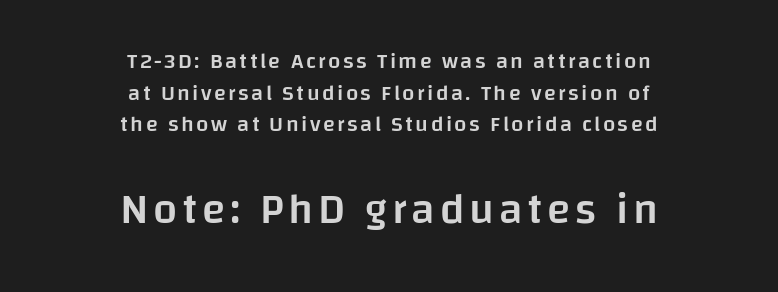
The image shows 43 px semibold sans-serif type, upright; set centered, normal line spacing (1.44x), not underlined; the second (bottom) block is 1.95x larger; low stroke contrast and a large x-height.
